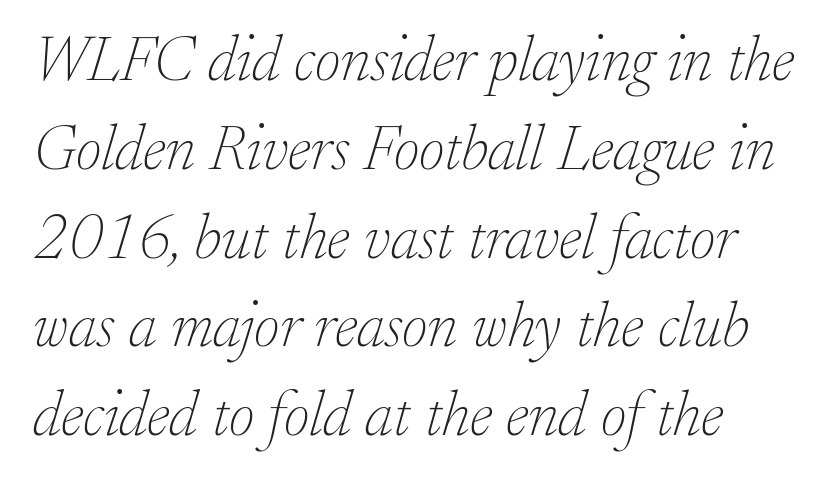
{"serif": "yes", "italic": "yes", "lean": "right", "slant_degrees": 17, "bold": "no", "weight": "thin", "width": "normal", "stroke_contrast": "low", "x_height": "small", "monospaced": "no", "underline": "no", "align": "left", "line_spacing": "normal", "line_spacing_ratio": 1.41, "letter_spacing": "normal", "letter_spacing_em": 0.0, "glyph_px": 63}
